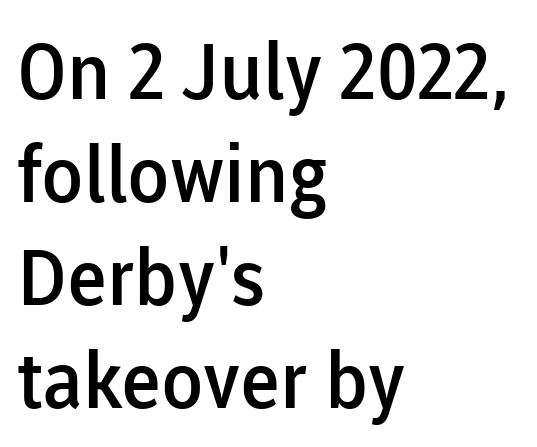
Q: Is the text bold? A: Semi-bold.
Q: Is the text italic (slanted)? A: No, it is upright.
Q: Is the typeface a serif or a sans-serif typeface? A: Sans-serif.
Q: Is the text underlined? A: No.
Q: How is the paragraph aligned? A: Left-aligned.
Q: Is the spacing between letters normal or unusually wide? A: Normal.
Q: Is the spacing between lines tight, normal or loose? A: Normal.
Q: Width (condensed, normal, or wide)? A: Normal.
Q: Stroke contrast? A: Low.
Q: x-height? A: Medium.
Q: Monospaced? A: No.
